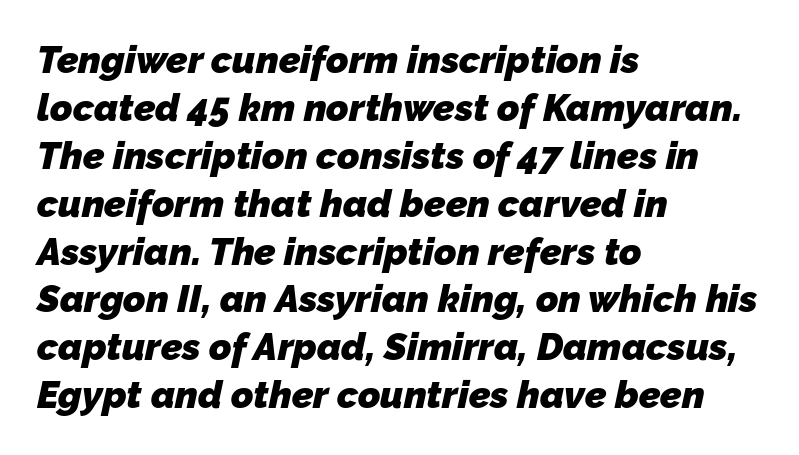
{"serif": "no", "bold": "yes", "weight": "heavy", "width": "normal", "stroke_contrast": "low", "x_height": "medium", "monospaced": "no", "underline": "no", "align": "left", "line_spacing": "normal", "line_spacing_ratio": 1.26, "letter_spacing": "normal", "letter_spacing_em": 0.0, "glyph_px": 38}
